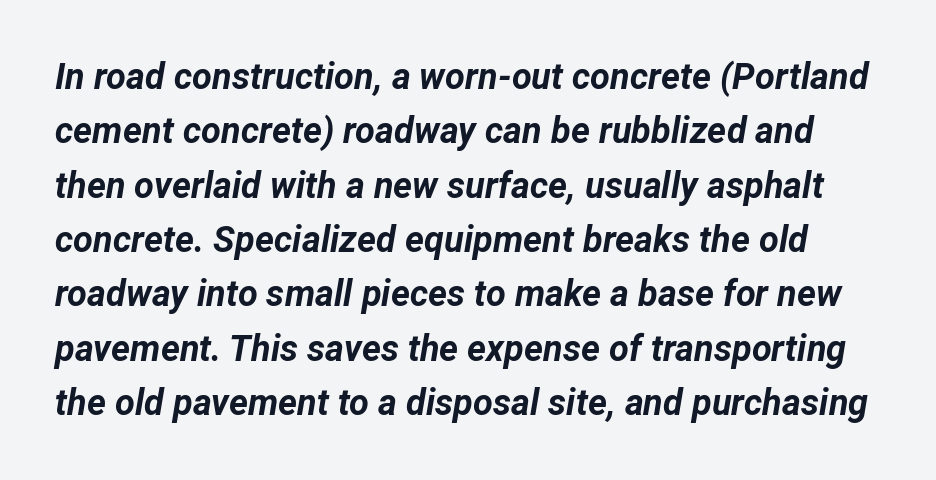
You could not count columns in this text — the font is proportionally spaced. Underline: absent. The space between consecutive lines is moderate. The type is set solid horizontally, with unmodified tracking. Slant detected: the letters are inclined. These words are printed bold, with thick strokes throughout.
